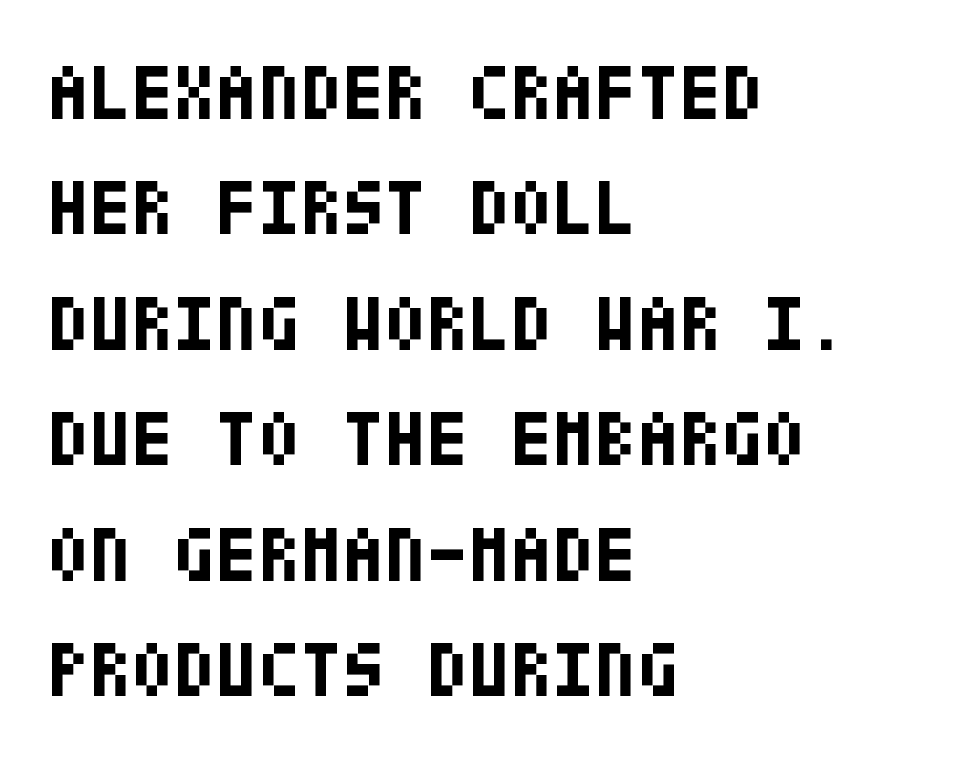
The image shows 77 px bold, condensed sans-serif type, upright; set left-aligned, normal line spacing (1.5x), normal letter spacing, not underlined; low stroke contrast and a large x-height.
